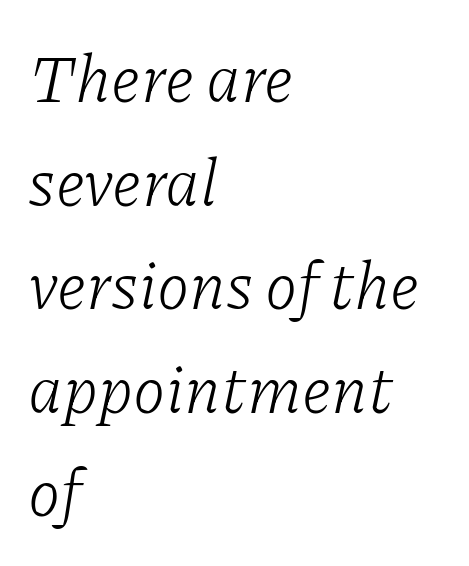
Q: Is the text bold? A: No.
Q: Is the text italic (slanted)? A: Yes, it leans right by about 11 degrees.
Q: Is the typeface a serif or a sans-serif typeface? A: Serif.
Q: Is the text underlined? A: No.
Q: How is the paragraph aligned? A: Left-aligned.
Q: Is the spacing between letters normal or unusually wide? A: Normal.
Q: Is the spacing between lines tight, normal or loose? A: Normal.
Q: Width (condensed, normal, or wide)? A: Normal.
Q: Stroke contrast? A: Low.
Q: x-height? A: Medium.
Q: Monospaced? A: No.
